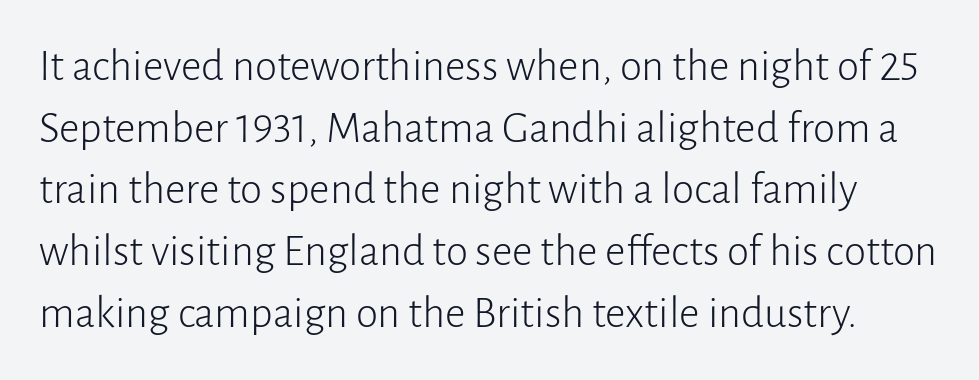
Q: Is the text bold? A: No.
Q: Is the text italic (slanted)? A: No, it is upright.
Q: Is the typeface a serif or a sans-serif typeface? A: Sans-serif.
Q: Is the text underlined? A: No.
Q: Is the spacing between letters normal or unusually wide? A: Normal.
Q: Is the spacing between lines tight, normal or loose? A: Normal.
Q: Width (condensed, normal, or wide)? A: Normal.
Q: Stroke contrast? A: Low.
Q: x-height? A: Medium.
Q: Monospaced? A: No.
